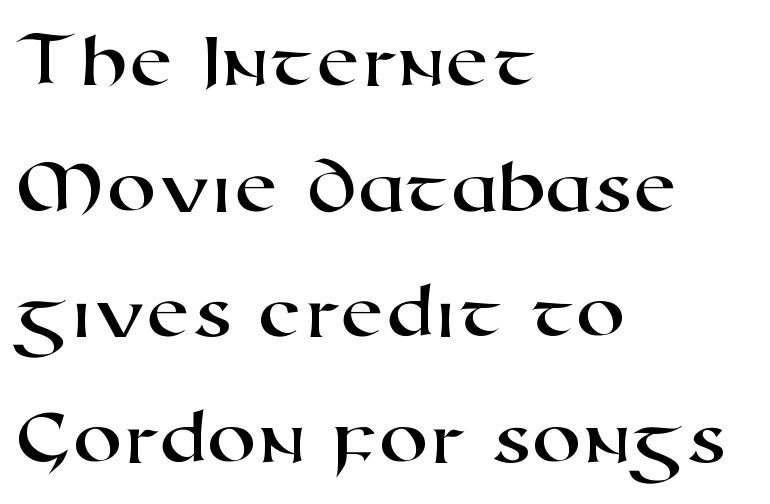
The image shows 80 px wide sans-serif type; set left-aligned, normal line spacing (1.57x), normal letter spacing, not underlined; high stroke contrast and a medium x-height.
